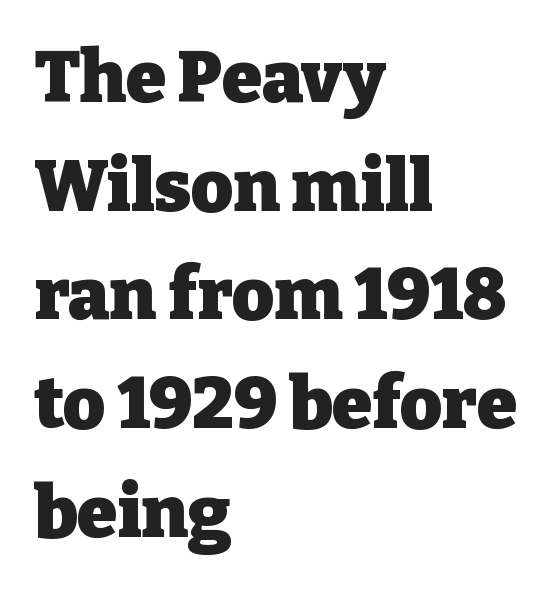
Vertical spacing — default. Spacing verdict: proportional, widths tailored to each character. Posture: upright roman. The letters carry serifs — small finishing strokes at the ends of their stems. The letterforms sit shoulder to shoulder at normal distance. Bold? Absolutely — the strokes are thick and heavy.
